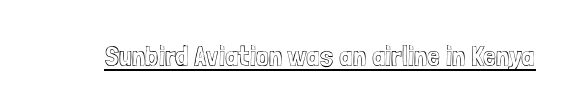
The image shows 29 px condensed type, upright; set normal letter spacing, underlined; a medium x-height.
